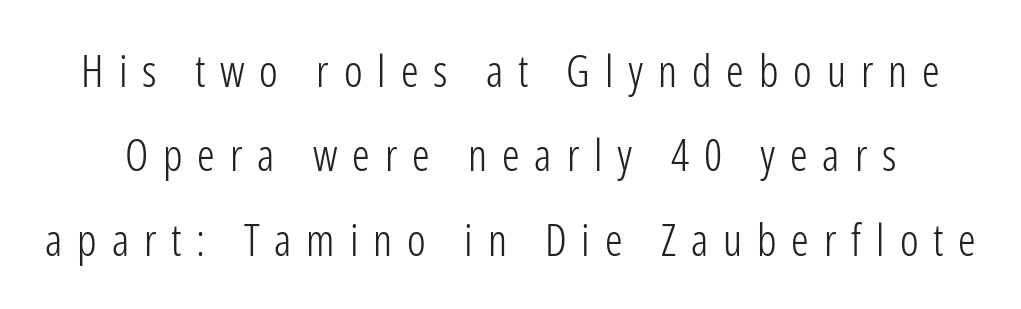
Q: Is the text bold? A: No.
Q: Is the text italic (slanted)? A: No, it is upright.
Q: Is the typeface a serif or a sans-serif typeface? A: Sans-serif.
Q: Is the text underlined? A: No.
Q: Is the spacing between letters normal or unusually wide? A: Unusually wide.
Q: Is the spacing between lines tight, normal or loose? A: Loose.
Q: Width (condensed, normal, or wide)? A: Condensed.
Q: Stroke contrast? A: Low.
Q: x-height? A: Medium.
Q: Monospaced? A: No.
